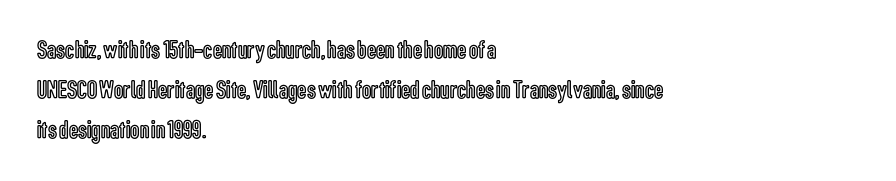
How would I describe the line gaps? Plain and ordinary. Does extra space separate the letters? No, they use regular spacing. These lines stack with their left ends in a neat column. Underlining? Definitely not there. Quick note: not italic, upright.
